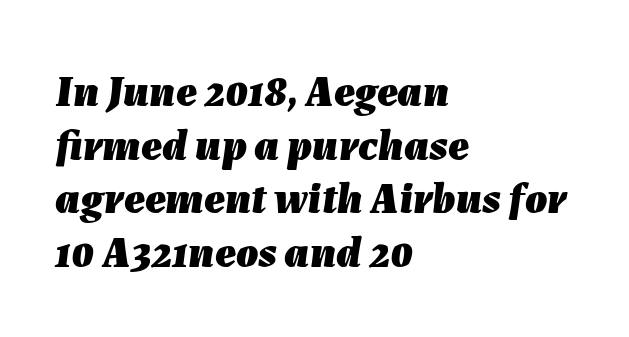
Q: Is the text bold? A: Yes.
Q: Is the text italic (slanted)? A: Yes, it leans right by about 7 degrees.
Q: Is the text underlined? A: No.
Q: How is the paragraph aligned? A: Left-aligned.
Q: Is the spacing between letters normal or unusually wide? A: Normal.
Q: Width (condensed, normal, or wide)? A: Normal.
Q: Stroke contrast? A: Low.
Q: x-height? A: Medium.
Q: Monospaced? A: No.
